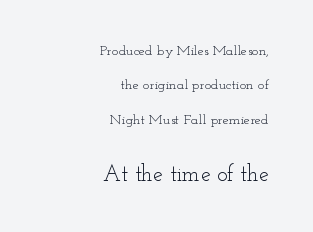
The image shows 22 px text type, upright; set right-aligned, loose line spacing (2.45x), normal letter spacing, not underlined; the second (bottom) block is 1.57x larger.
